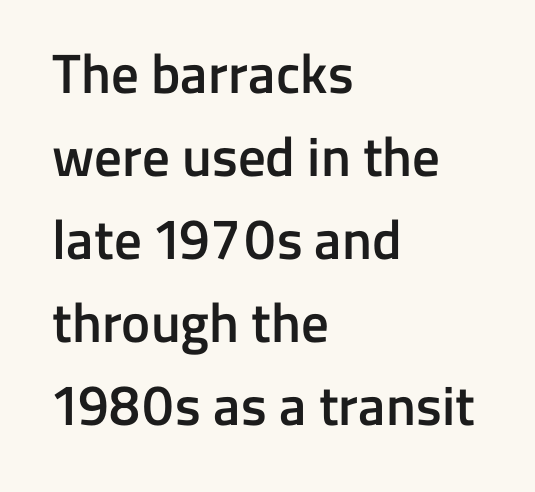
Each glyph is drawn with semibold strokes, heavier than normal yet not fully bold. Nobody touched the tracking dial on this one. Each row of text sits above clean, open space. A typesetter would label this face a sans. A typesetter would mark this as roman, not italic.
